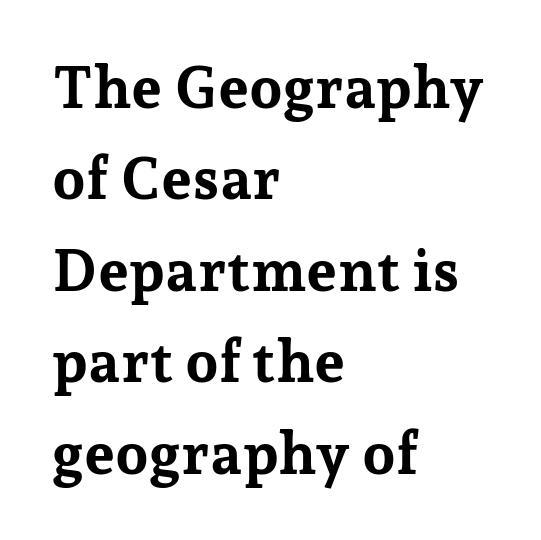
{"serif": "yes", "italic": "no", "bold": "yes", "weight": "bold", "width": "normal", "stroke_contrast": "low", "x_height": "medium", "monospaced": "no", "underline": "no", "align": "left", "line_spacing": "normal", "line_spacing_ratio": 1.55, "letter_spacing": "normal", "letter_spacing_em": 0.0, "glyph_px": 59}
